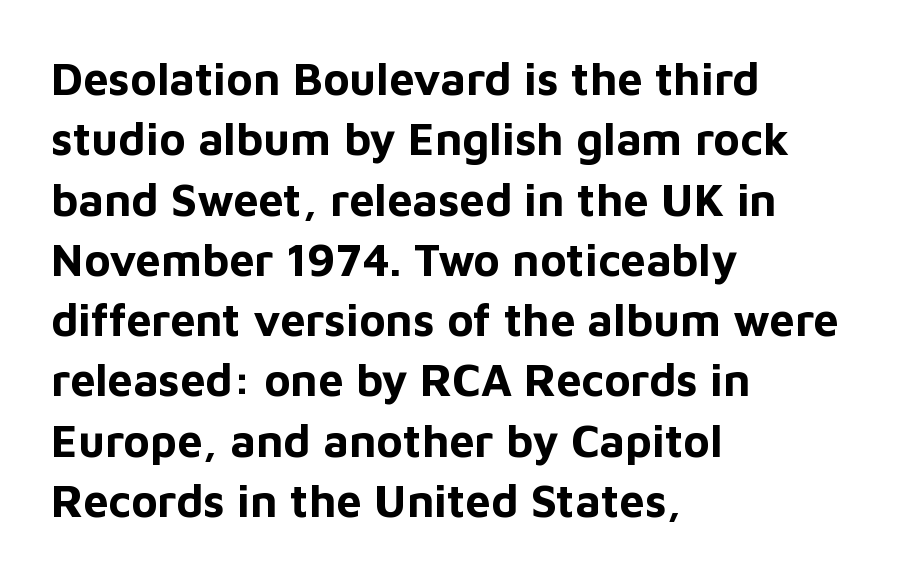
{"serif": "no", "italic": "no", "bold": "yes", "weight": "bold", "width": "normal", "stroke_contrast": "low", "x_height": "medium", "monospaced": "no", "underline": "no", "align": "left", "line_spacing": "normal", "line_spacing_ratio": 1.34, "letter_spacing": "normal", "letter_spacing_em": 0.0, "glyph_px": 45}
